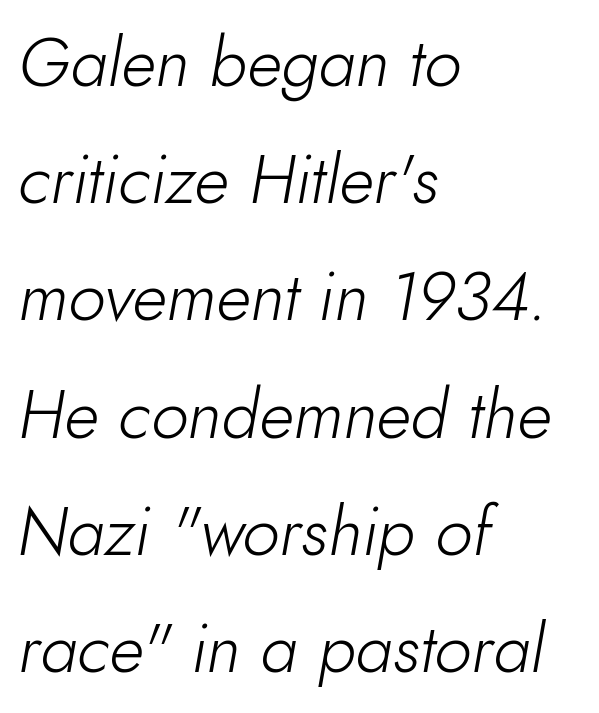
The image shows 67 px light type, italic (leaning right); set left-aligned, line spacing 1.75x, normal letter spacing, not underlined; low stroke contrast and a small x-height.
